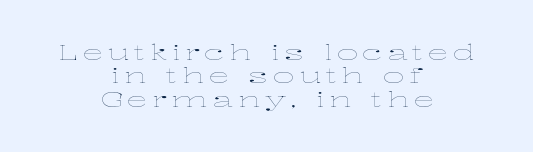
The image shows 21 px text type, upright; set centered, tight line spacing (1.11x), unusually wide letter spacing (+0.22 em), not underlined.
